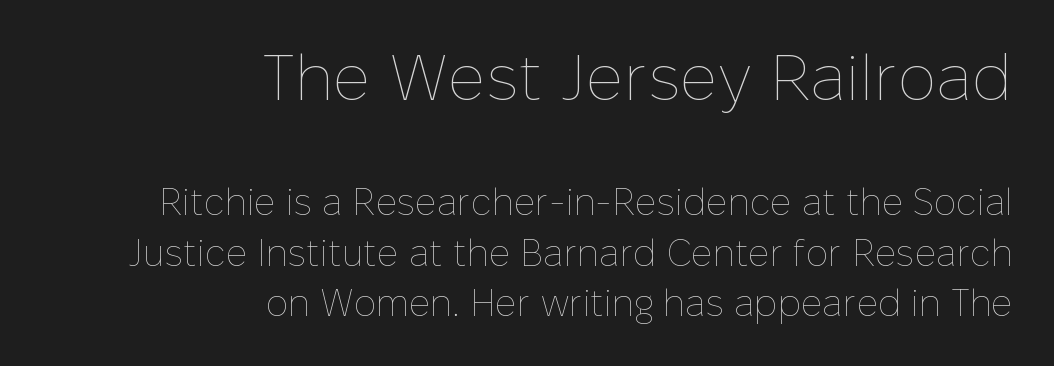
Q: Is the text bold? A: No.
Q: Is the text italic (slanted)? A: No, it is upright.
Q: Is the text underlined? A: No.
Q: How is the paragraph aligned? A: Right-aligned.
Q: Is the spacing between letters normal or unusually wide? A: Normal.
Q: Is the spacing between lines tight, normal or loose? A: Normal.
Q: Which block of text is set in a larger size, the first (top) or the second (bottom)? A: The first (top) one.
Q: Width (condensed, normal, or wide)? A: Normal.
Q: Stroke contrast? A: Low.
Q: x-height? A: Medium.
Q: Monospaced? A: No.
